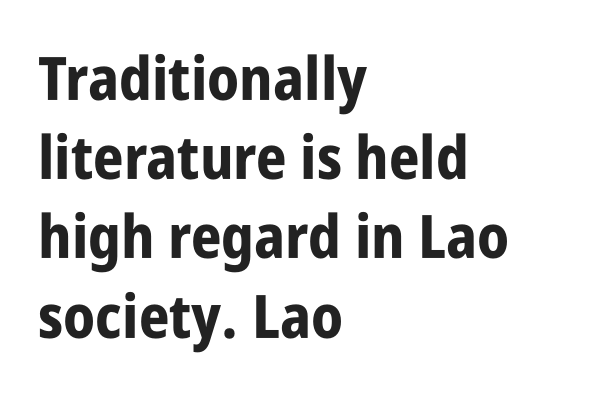
The image shows 60 px bold, condensed sans-serif type, upright; set left-aligned, normal line spacing (1.32x), normal letter spacing, not underlined; low stroke contrast and a large x-height.
